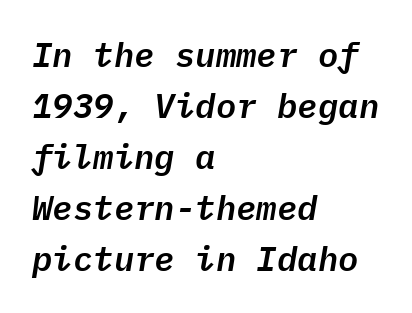
The image shows 34 px text type, italic (leaning right), monospaced; set left-aligned, normal line spacing (1.5x), normal letter spacing, not underlined; low stroke contrast and a medium x-height.
